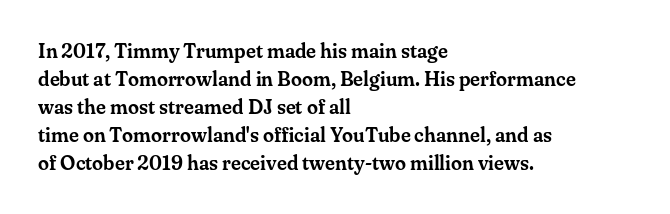
Ordinary non-slanted type is in use. Type without underlining. A typesetter would call this zero additional tracking. Horizontally, the lines are justified to the leading edge only. Honestly, the row spacing looks completely unremarkable.
